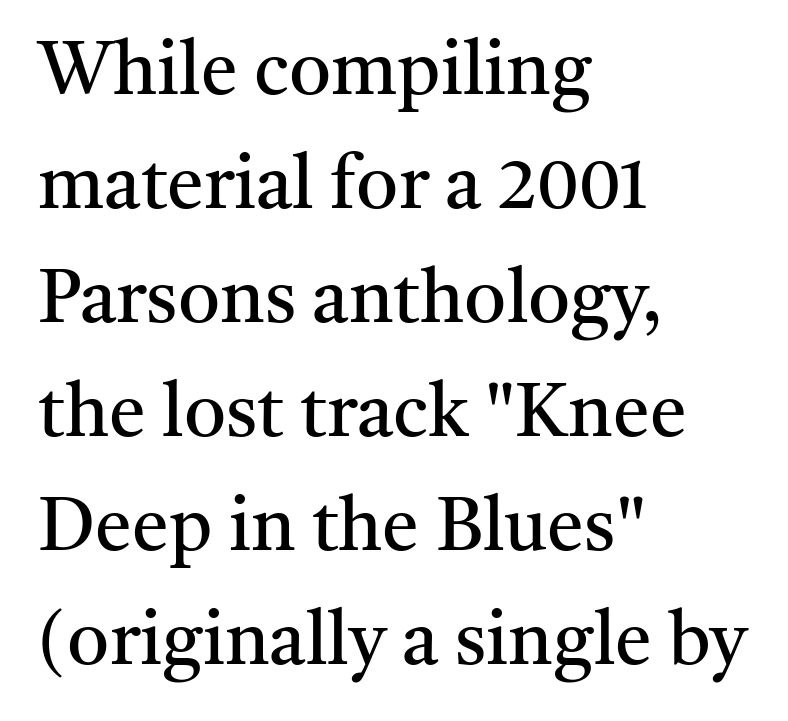
The image shows 74 px regular-weight serif type, upright; set left-aligned, normal line spacing (1.54x), normal letter spacing, not underlined; medium stroke contrast and a medium x-height.
